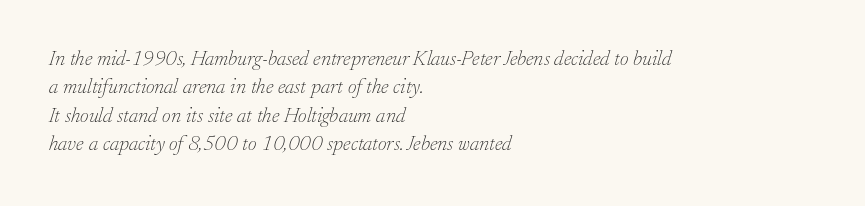
The image shows 21 px text type, italic (leaning right); set left-aligned, normal line spacing (1.35x), normal letter spacing, not underlined.
